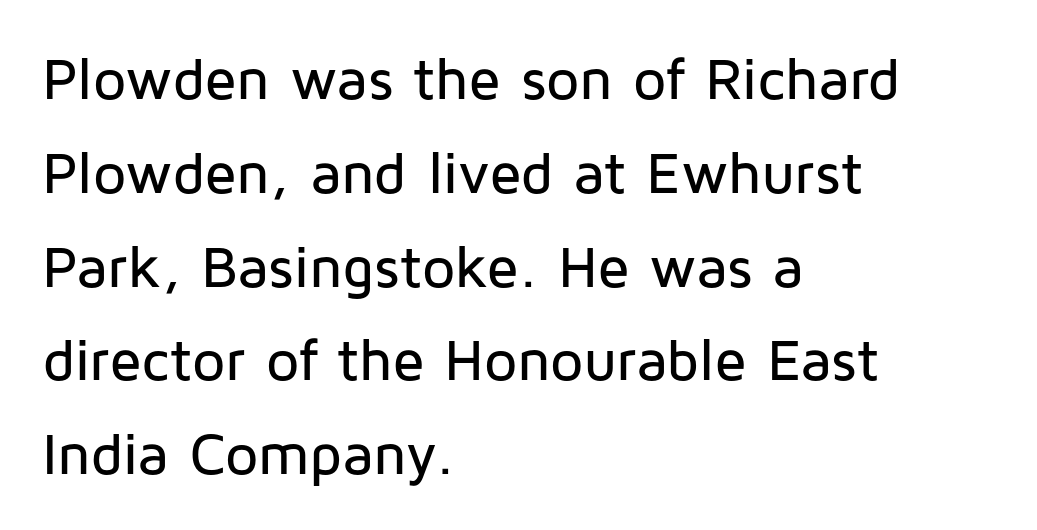
Q: Is the text italic (slanted)? A: No, it is upright.
Q: Is the typeface a serif or a sans-serif typeface? A: Sans-serif.
Q: Is the text underlined? A: No.
Q: How is the paragraph aligned? A: Left-aligned.
Q: Is the spacing between letters normal or unusually wide? A: Normal.
Q: Is the spacing between lines tight, normal or loose? A: Normal.
Q: Width (condensed, normal, or wide)? A: Normal.
Q: Stroke contrast? A: Low.
Q: x-height? A: Medium.
Q: Monospaced? A: No.
